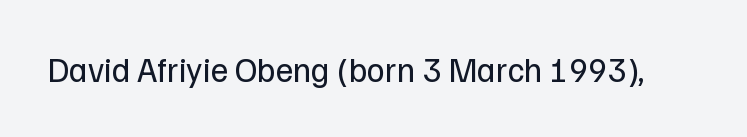
{"serif": "no", "italic": "no", "bold": "no", "weight": "regular", "width": "normal", "stroke_contrast": "low", "x_height": "medium", "monospaced": "no", "underline": "no", "letter_spacing": "normal", "letter_spacing_em": 0.0, "glyph_px": 34}
